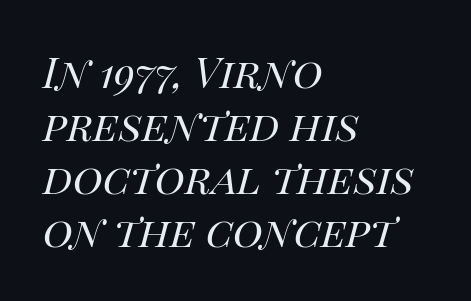
The image shows 41 px regular-weight type, italic (leaning right); set left-aligned, normal line spacing (1.29x), normal letter spacing, not underlined; high stroke contrast and a large x-height.
